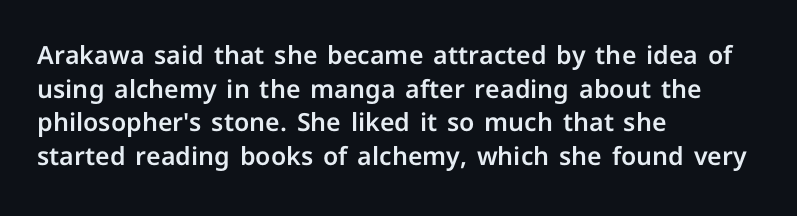
Caption: multi-line text, flush left, ragged right. The font's upright variant was chosen for this text. What stands out about the letter spacing? Nothing — it is the standard amount. Has an underline been added? It has not. This block has exactly the height ordinary leading produces.
